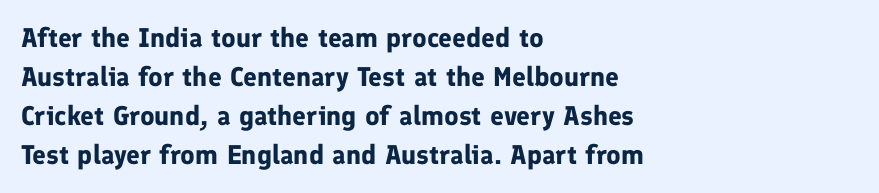
{"italic": "no", "bold": "yes", "underline": "no", "align": "left", "line_spacing": "normal", "line_spacing_ratio": 1.45, "letter_spacing": "normal", "letter_spacing_em": 0.0, "glyph_px": 27}
